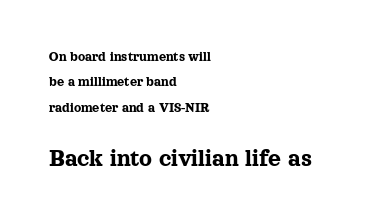
Q: Is the text italic (slanted)? A: No, it is upright.
Q: Is the text underlined? A: No.
Q: How is the paragraph aligned? A: Left-aligned.
Q: Is the spacing between letters normal or unusually wide? A: Normal.
Q: Which block of text is set in a larger size, the first (top) or the second (bottom)? A: The second (bottom) one.
